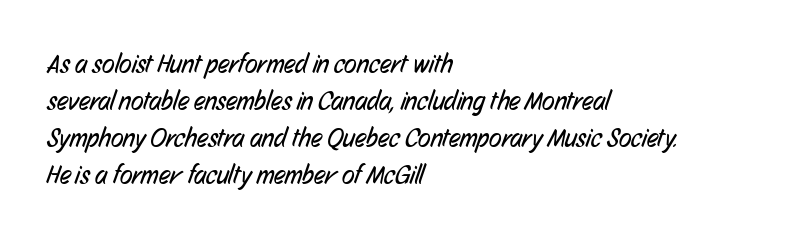
The image shows 26 px text type; set left-aligned, normal line spacing (1.42x), normal letter spacing, not underlined.
